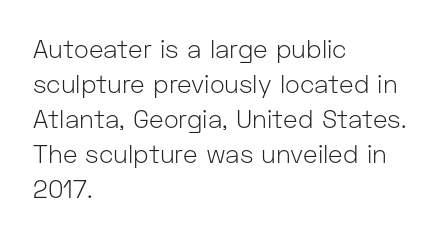
Q: Is the text bold? A: No.
Q: Is the text italic (slanted)? A: No, it is upright.
Q: Is the text underlined? A: No.
Q: How is the paragraph aligned? A: Left-aligned.
Q: Is the spacing between letters normal or unusually wide? A: Normal.
Q: Is the spacing between lines tight, normal or loose? A: Normal.
